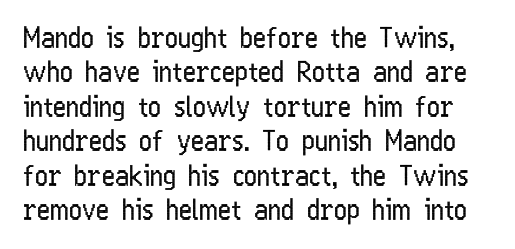
Q: Is the text bold? A: No.
Q: Is the text italic (slanted)? A: No, it is upright.
Q: Is the typeface a serif or a sans-serif typeface? A: Sans-serif.
Q: Is the text underlined? A: No.
Q: Is the spacing between letters normal or unusually wide? A: Normal.
Q: Width (condensed, normal, or wide)? A: Condensed.
Q: Stroke contrast? A: Low.
Q: x-height? A: Medium.
Q: Monospaced? A: No.
